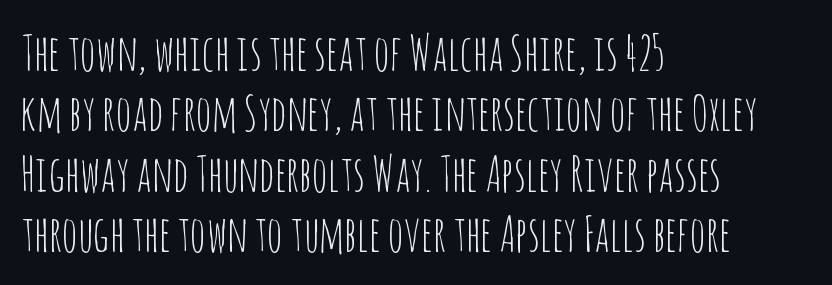
Casual observation: everything's shoved over to the left. Letterform terminals end flat and unadorned throughout the passage. Plain, unruled lines of type. Weight class: somewhere from thin through regular. Looks like regular typesetting: each glyph gets only the width it needs.
